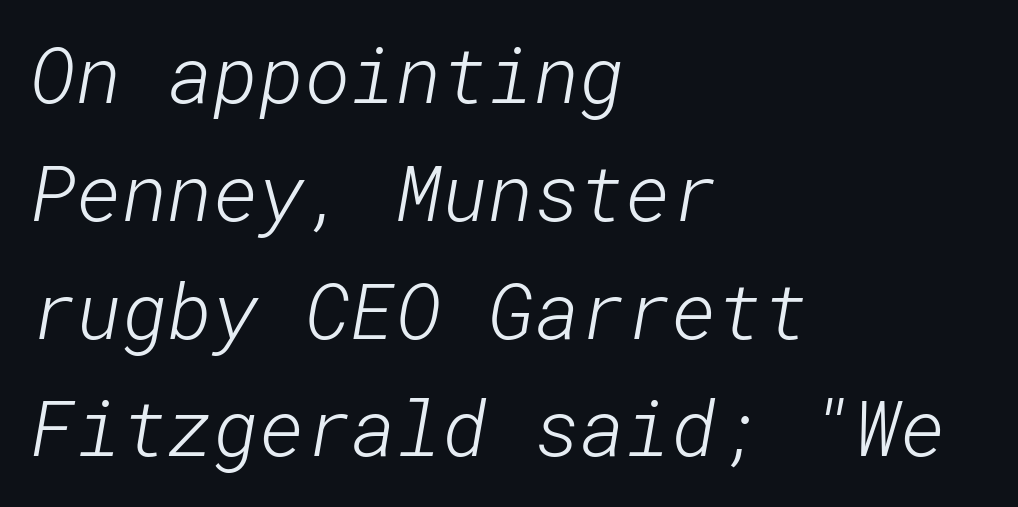
The image shows 78 px light sans-serif type; set left-aligned, normal line spacing (1.51x), normal letter spacing, not underlined; low stroke contrast and a medium x-height.
